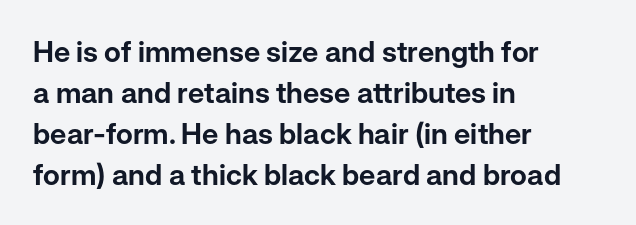
Q: Is the text italic (slanted)? A: No, it is upright.
Q: Is the typeface a serif or a sans-serif typeface? A: Sans-serif.
Q: Is the text underlined? A: No.
Q: How is the paragraph aligned? A: Left-aligned.
Q: Is the spacing between letters normal or unusually wide? A: Normal.
Q: Is the spacing between lines tight, normal or loose? A: Normal.
Q: Width (condensed, normal, or wide)? A: Normal.
Q: Stroke contrast? A: Low.
Q: x-height? A: Medium.
Q: Monospaced? A: No.
